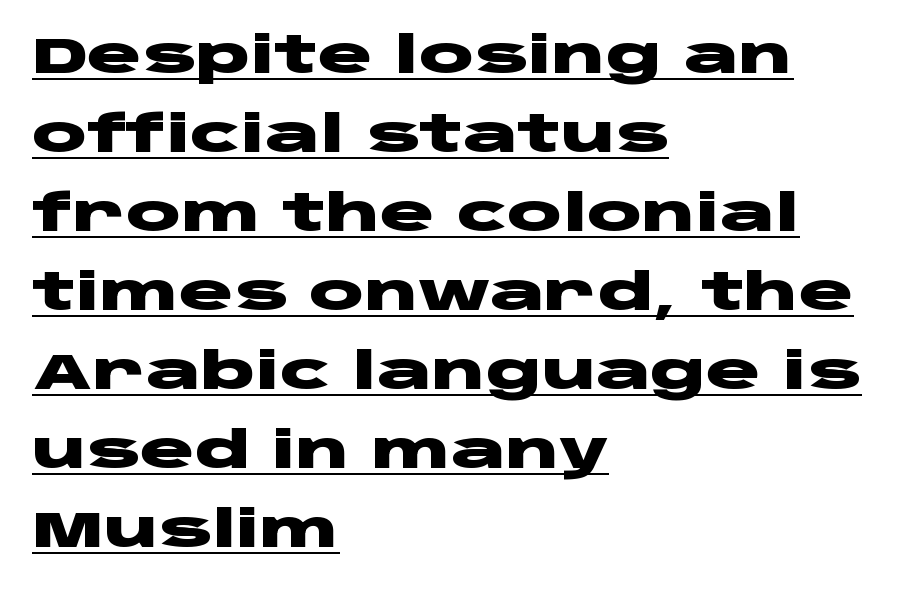
The image shows 51 px heavy, wide sans-serif type, upright; set left-aligned, normal line spacing (1.55x), normal letter spacing, underlined; low stroke contrast and a large x-height.
